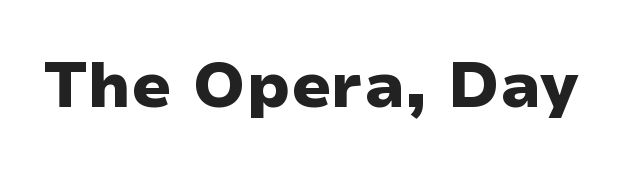
You could call the tracking neutral — neither tight nor loose. Just letters on the line, the space beneath them empty. Note the varied advance widths — an 'i' is clearly narrower than an 'm'. Each glyph is drawn with heavy, bold strokes. I'd call this a sans setting — the letters go barefoot.
